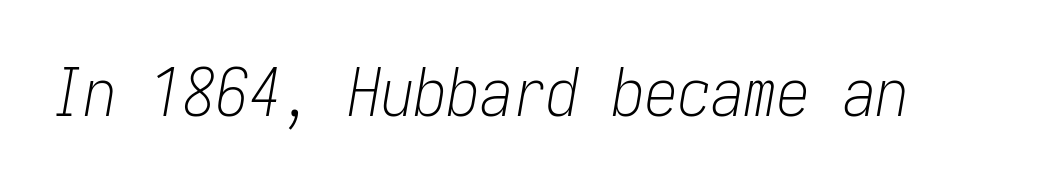
Q: Is the text bold? A: No.
Q: Is the text italic (slanted)? A: Yes, it leans right by about 10 degrees.
Q: Is the text underlined? A: No.
Q: Is the spacing between letters normal or unusually wide? A: Normal.
Q: Width (condensed, normal, or wide)? A: Condensed.
Q: Stroke contrast? A: Low.
Q: x-height? A: Medium.
